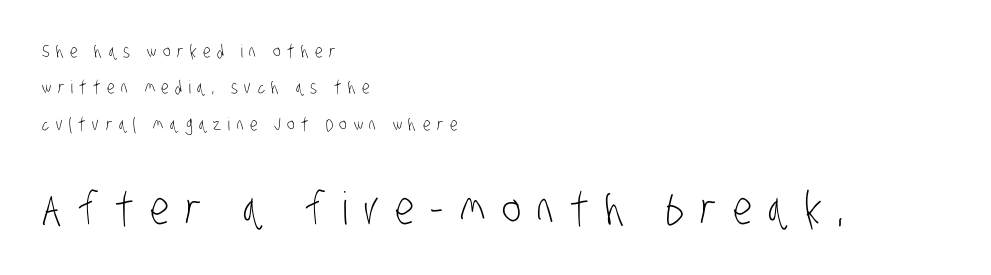
Q: Is the text bold? A: No.
Q: Is the typeface a serif or a sans-serif typeface? A: Sans-serif.
Q: Is the text underlined? A: No.
Q: How is the paragraph aligned? A: Left-aligned.
Q: Is the spacing between letters normal or unusually wide? A: Unusually wide.
Q: Is the spacing between lines tight, normal or loose? A: Loose.
Q: Which block of text is set in a larger size, the first (top) or the second (bottom)? A: The second (bottom) one.
Q: Width (condensed, normal, or wide)? A: Condensed.
Q: Stroke contrast? A: Low.
Q: x-height? A: Large.
Q: Monospaced? A: No.
